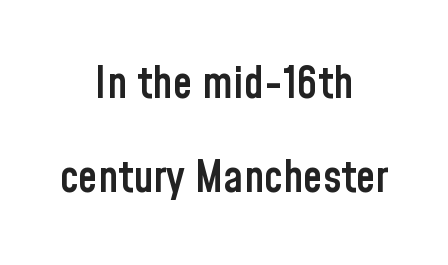
Q: Is the text bold? A: Semi-bold.
Q: Is the text italic (slanted)? A: No, it is upright.
Q: Is the typeface a serif or a sans-serif typeface? A: Sans-serif.
Q: Is the text underlined? A: No.
Q: How is the paragraph aligned? A: Centered.
Q: Is the spacing between letters normal or unusually wide? A: Normal.
Q: Is the spacing between lines tight, normal or loose? A: Loose.
Q: Width (condensed, normal, or wide)? A: Condensed.
Q: Stroke contrast? A: Low.
Q: x-height? A: Medium.
Q: Monospaced? A: No.
